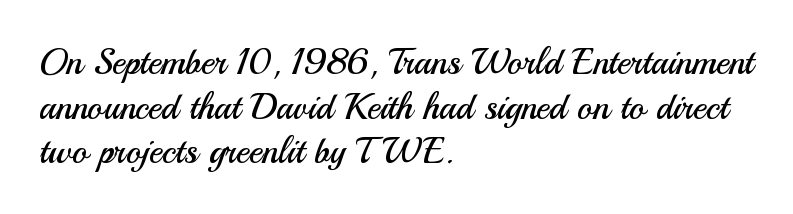
Alignment: flush left. Is the stroke heavy? The answer is a plain regular-or-lighter. The rendering uses natural spacing where letterforms have individual widths. Rule under the text: the space is simply empty.
